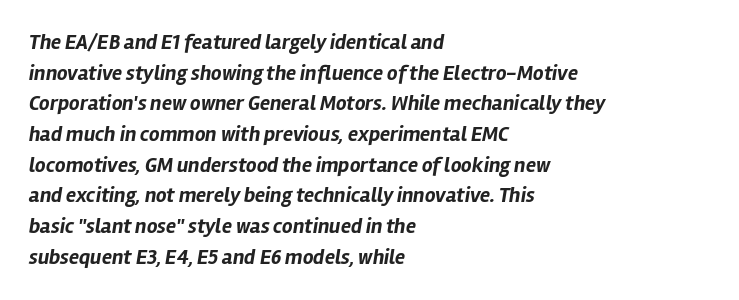
{"italic": "yes", "lean": "right", "slant_degrees": 12, "bold": "yes", "underline": "no", "align": "left", "line_spacing": "normal", "line_spacing_ratio": 1.46, "letter_spacing": "normal", "letter_spacing_em": 0.0, "glyph_px": 21}
